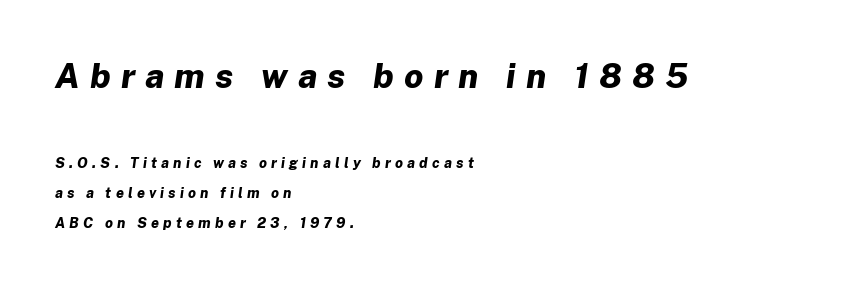
The image shows 34 px bold type, italic (leaning right); set left-aligned, loose line spacing (2.12x), unusually wide letter spacing (+0.3 em), not underlined; the first (top) block is 2.43x larger; low stroke contrast and a medium x-height.
